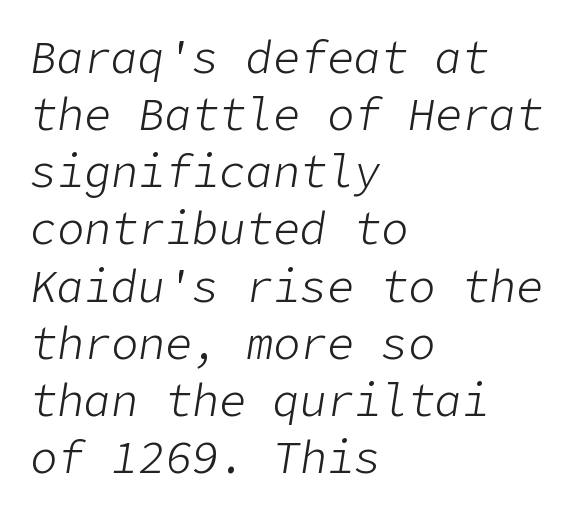
Caption: multi-line text, flush left, ragged right. The glyphs are unaccompanied by any horizontal stroke below them. Rows of type keep a routine distance in the vertical direction. On a weight scale, this lands at 450 or below. Nothing unusual about the tracking: characters are spaced as the font intends.
